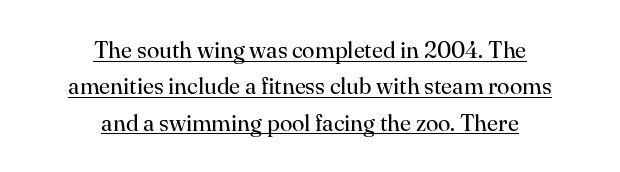
The image shows 23 px text type, upright; set centered, normal line spacing (1.58x), normal letter spacing, underlined.
